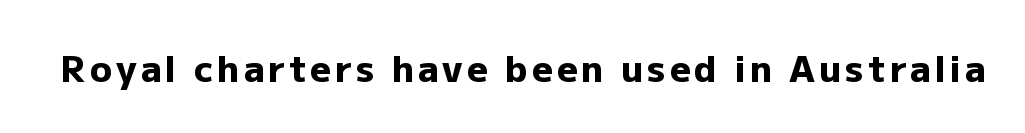
Q: Is the text bold? A: Yes.
Q: Is the text italic (slanted)? A: No, it is upright.
Q: Is the typeface a serif or a sans-serif typeface? A: Sans-serif.
Q: Is the text underlined? A: No.
Q: Width (condensed, normal, or wide)? A: Normal.
Q: Stroke contrast? A: Low.
Q: x-height? A: Medium.
Q: Monospaced? A: No.
